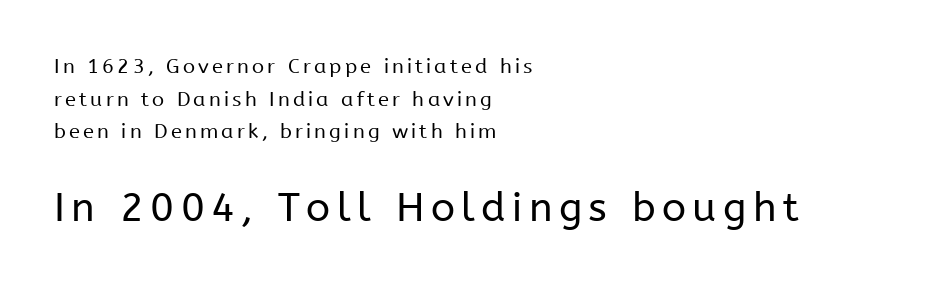
The face used here appears at its bigger size in the lower chunk. The leading is moderate, giving the passage an even texture. Which margin do the lines hug? The left one — the right edge is uneven. A typesetter would mark this as roman, not italic.
